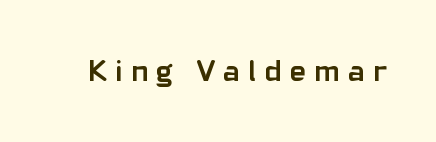
The letters stand upright; this is a roman face. Is the type bold? Yes — the strokes are clearly thick and heavy. Character widths vary here, with narrow letters taking less room than wide ones. Tracking here is generous; glyphs stand well apart from one another.
